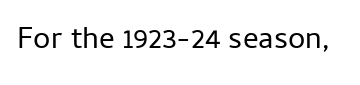
The image shows 31 px regular-weight sans-serif type, upright; set normal letter spacing, not underlined; low stroke contrast and a medium x-height.
